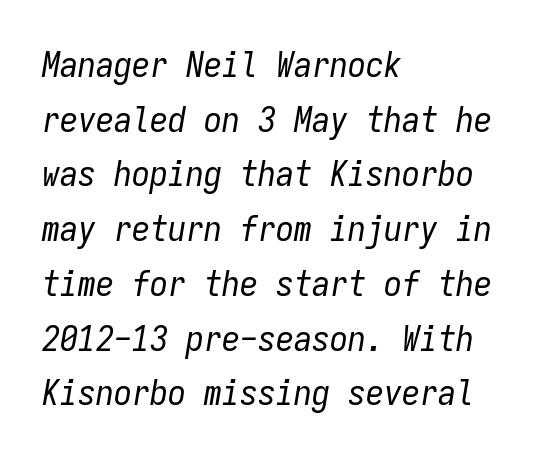
{"italic": "yes", "lean": "right", "slant_degrees": 9, "bold": "no", "weight": "regular", "width": "condensed", "stroke_contrast": "low", "x_height": "medium", "monospaced": "yes", "underline": "no", "align": "left", "line_spacing": "normal", "line_spacing_ratio": 1.52, "letter_spacing": "normal", "letter_spacing_em": 0.0, "glyph_px": 36}
